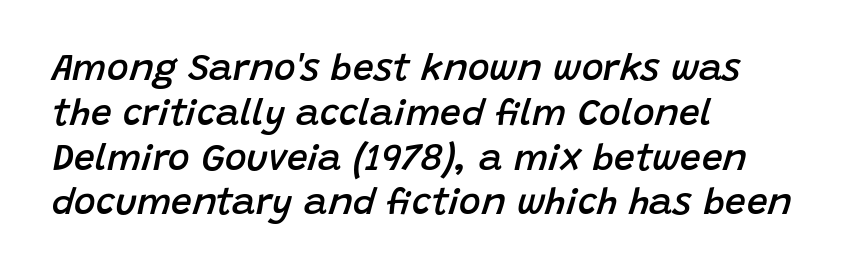
The image shows 37 px semibold type, italic (leaning right); set left-aligned, line spacing 1.21x, normal letter spacing, not underlined; low stroke contrast and a large x-height.
